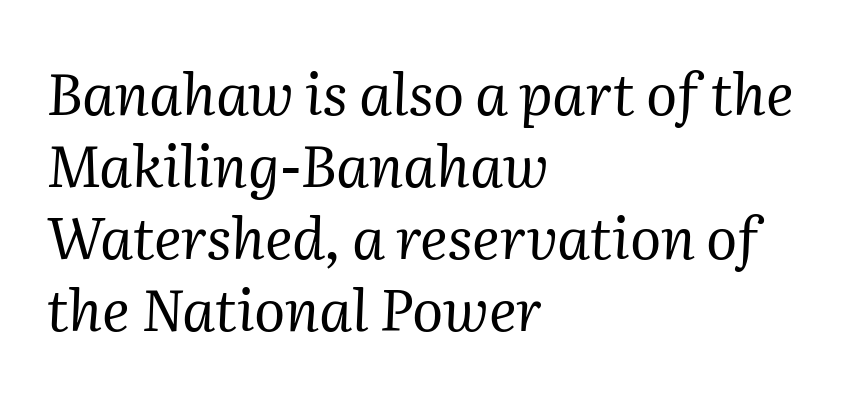
Q: Is the text bold? A: No.
Q: Is the text italic (slanted)? A: Yes, it leans right by about 2 degrees.
Q: Is the typeface a serif or a sans-serif typeface? A: Serif.
Q: Is the text underlined? A: No.
Q: How is the paragraph aligned? A: Left-aligned.
Q: Is the spacing between letters normal or unusually wide? A: Normal.
Q: Width (condensed, normal, or wide)? A: Normal.
Q: Stroke contrast? A: Medium.
Q: x-height? A: Medium.
Q: Monospaced? A: No.
